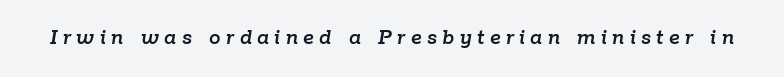
Q: Is the text italic (slanted)? A: Yes, it leans right by about 9 degrees.
Q: Is the text underlined? A: No.
Q: Is the spacing between letters normal or unusually wide? A: Unusually wide.
